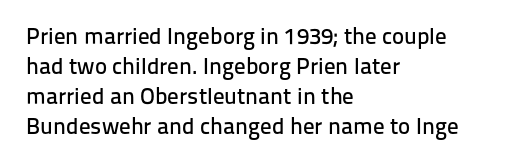
Q: Is the text italic (slanted)? A: No, it is upright.
Q: Is the text underlined? A: No.
Q: How is the paragraph aligned? A: Left-aligned.
Q: Is the spacing between letters normal or unusually wide? A: Normal.
Q: Is the spacing between lines tight, normal or loose? A: Normal.
